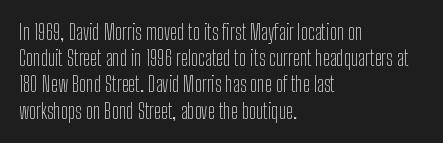
{"italic": "no", "bold": "no", "underline": "no", "align": "left", "line_spacing": "normal", "line_spacing_ratio": 1.25, "letter_spacing": "normal", "letter_spacing_em": 0.0, "glyph_px": 21}
